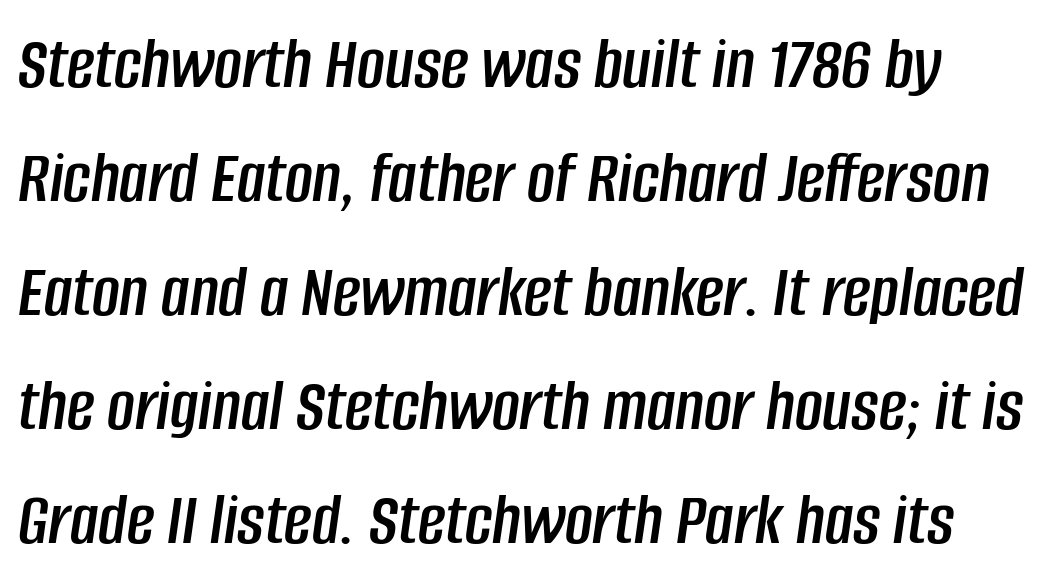
The image shows 76 px condensed type, italic (leaning right); set normal line spacing (1.5x), normal letter spacing, not underlined; low stroke contrast and a large x-height.
